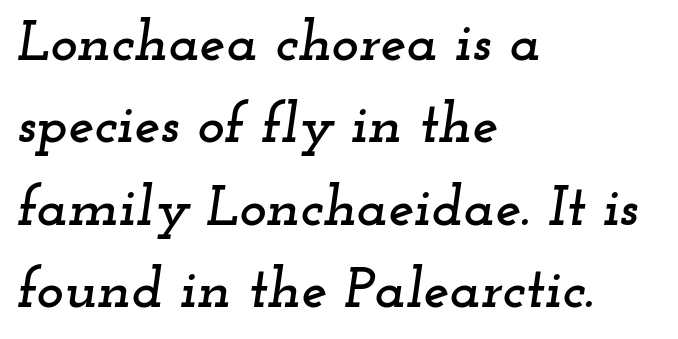
{"serif": "yes", "italic": "yes", "lean": "right", "slant_degrees": 12, "width": "wide", "stroke_contrast": "low", "x_height": "small", "monospaced": "no", "underline": "no", "align": "left", "line_spacing": "normal", "line_spacing_ratio": 1.42, "letter_spacing": "normal", "letter_spacing_em": 0.0, "glyph_px": 58}
